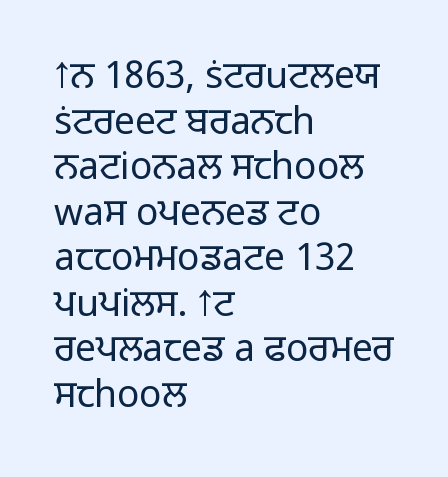
Q: Is the text bold? A: No.
Q: Is the text italic (slanted)? A: No, it is upright.
Q: Is the typeface a serif or a sans-serif typeface? A: Sans-serif.
Q: Is the text underlined? A: No.
Q: How is the paragraph aligned? A: Left-aligned.
Q: Is the spacing between letters normal or unusually wide? A: Normal.
Q: Width (condensed, normal, or wide)? A: Normal.
Q: Stroke contrast? A: Low.
Q: x-height? A: Medium.
Q: Monospaced? A: No.
